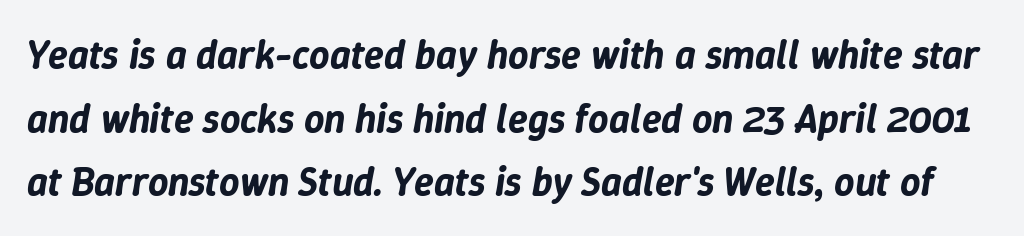
Q: Is the text italic (slanted)? A: Yes, it leans right by about 9 degrees.
Q: Is the text underlined? A: No.
Q: Is the spacing between letters normal or unusually wide? A: Normal.
Q: Is the spacing between lines tight, normal or loose? A: Normal.
Q: Width (condensed, normal, or wide)? A: Normal.
Q: Stroke contrast? A: Low.
Q: x-height? A: Medium.
Q: Monospaced? A: No.
